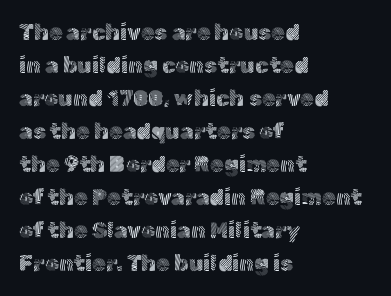
In terms of leading, this rendering sits right in the middle. Quick note: not italic, upright. Stems here are at most as thick as an everyday book face. Letter spacing: default.
